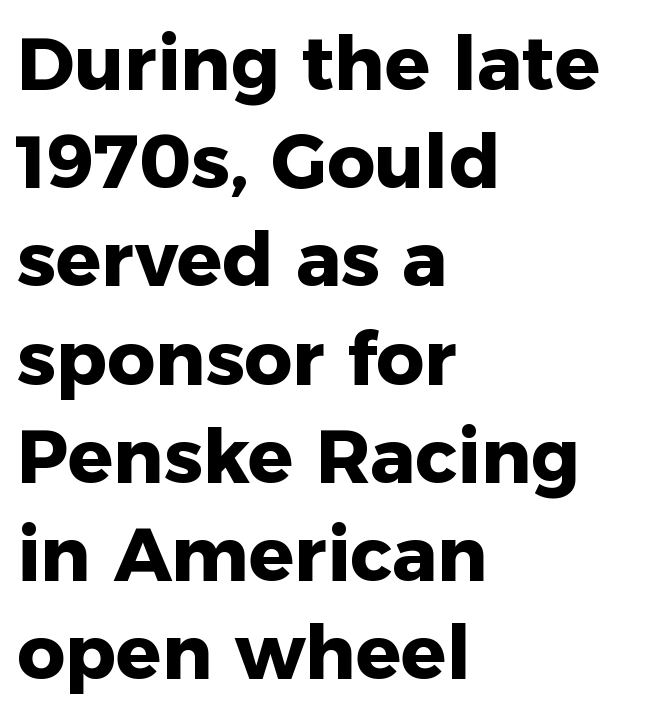
The image shows 75 px heavy sans-serif type, upright; set left-aligned, normal line spacing (1.31x), normal letter spacing, not underlined; low stroke contrast and a medium x-height.
